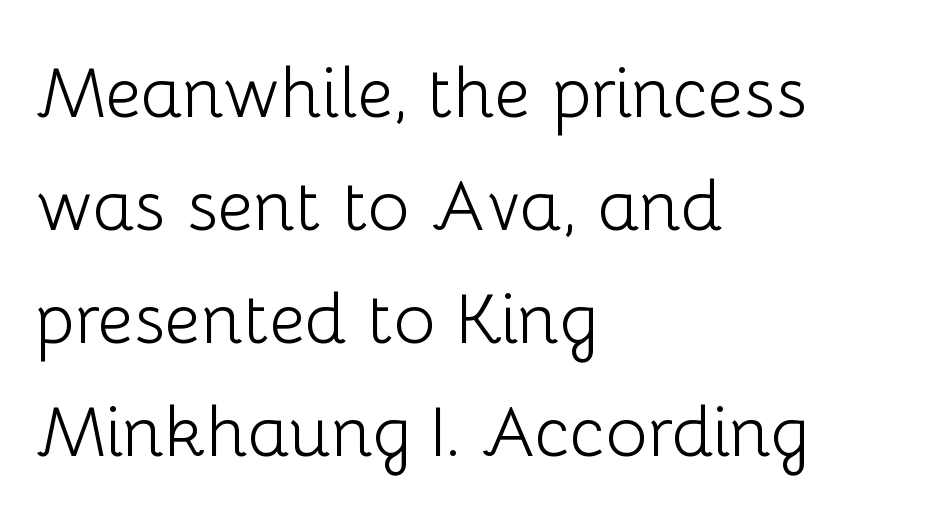
{"serif": "no", "italic": "no", "bold": "no", "weight": "light", "width": "normal", "stroke_contrast": "low", "x_height": "medium", "monospaced": "no", "underline": "no", "align": "left", "line_spacing": "normal", "line_spacing_ratio": 1.59, "letter_spacing": "normal", "letter_spacing_em": 0.0, "glyph_px": 71}
